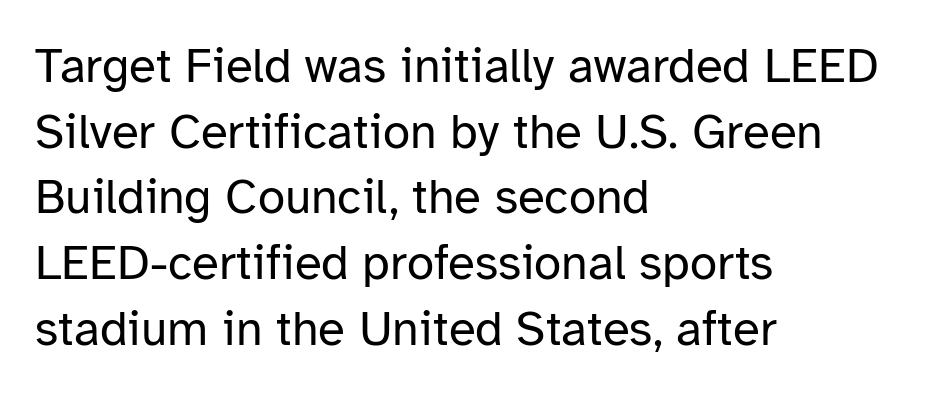
{"serif": "no", "italic": "no", "bold": "no", "weight": "regular", "width": "normal", "stroke_contrast": "low", "x_height": "medium", "monospaced": "no", "underline": "no", "align": "left", "line_spacing": "normal", "line_spacing_ratio": 1.34, "letter_spacing": "normal", "letter_spacing_em": 0.0, "glyph_px": 49}
